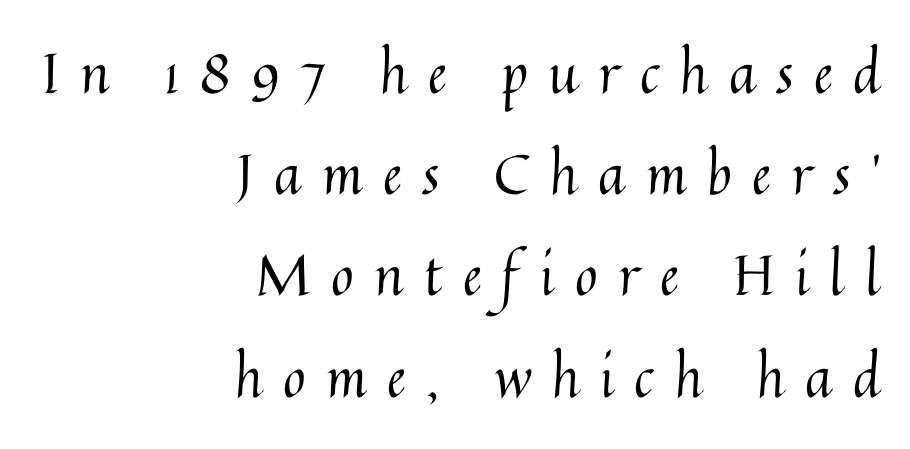
Short note: letters widely spaced. This rendering uses right alignment, leaving the left contour irregular. The string is rendered with underlining switched off. Here the designer chose a conventional face with non-uniform glyph widths. The strokes carry an ordinary text weight at most.
